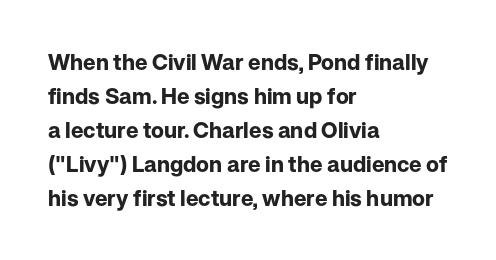
The lettering holds an erect, upright posture throughout. No word sits above an underline. Thick stems and heavy bowls — unmistakably bold. How are the letters spaced? Ordinarily, with no added tracking. Line beginnings align vertically; line endings do not.
